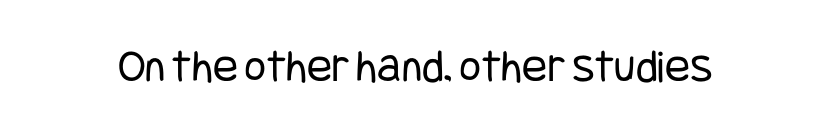
Q: Is the text bold? A: No.
Q: Is the text italic (slanted)? A: No, it is upright.
Q: Is the typeface a serif or a sans-serif typeface? A: Sans-serif.
Q: Is the text underlined? A: No.
Q: Is the spacing between letters normal or unusually wide? A: Normal.
Q: Width (condensed, normal, or wide)? A: Condensed.
Q: Stroke contrast? A: Low.
Q: x-height? A: Large.
